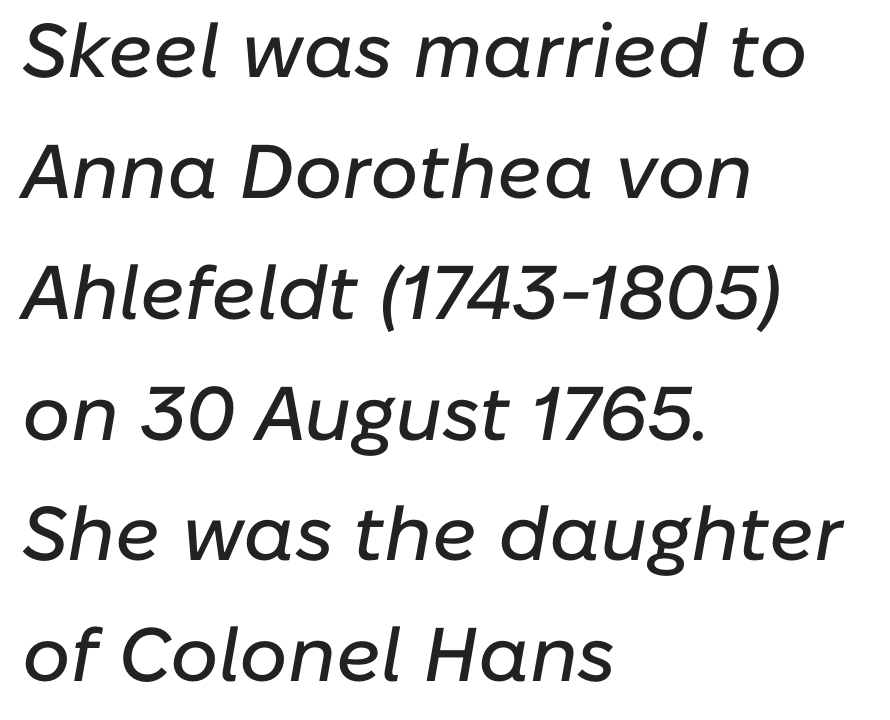
These lines stack with their left ends in a neat column. A clean baseline with only descenders dipping below it. The lines sit at an ordinary, default distance from one another. The rendering keeps characters at their native spacing. The rendering uses natural spacing where letterforms have individual widths.
